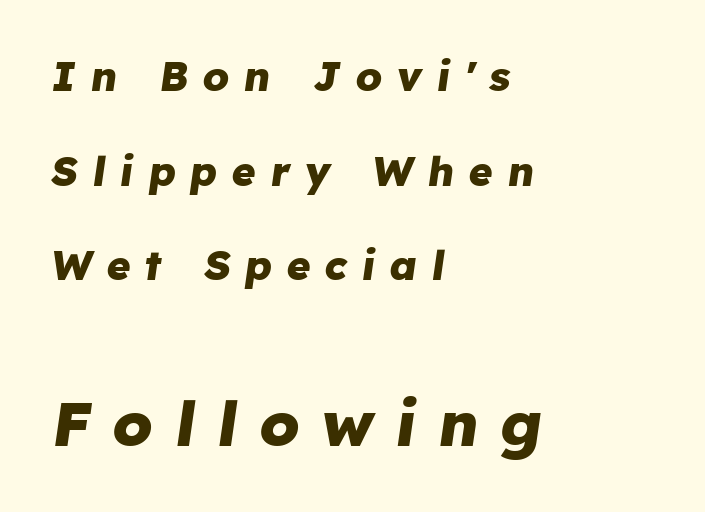
The image shows 62 px heavy type, italic (leaning right); set left-aligned, loose line spacing (2.31x), unusually wide letter spacing (+0.35 em), not underlined; the second (bottom) block is 1.51x larger; low stroke contrast and a medium x-height.
